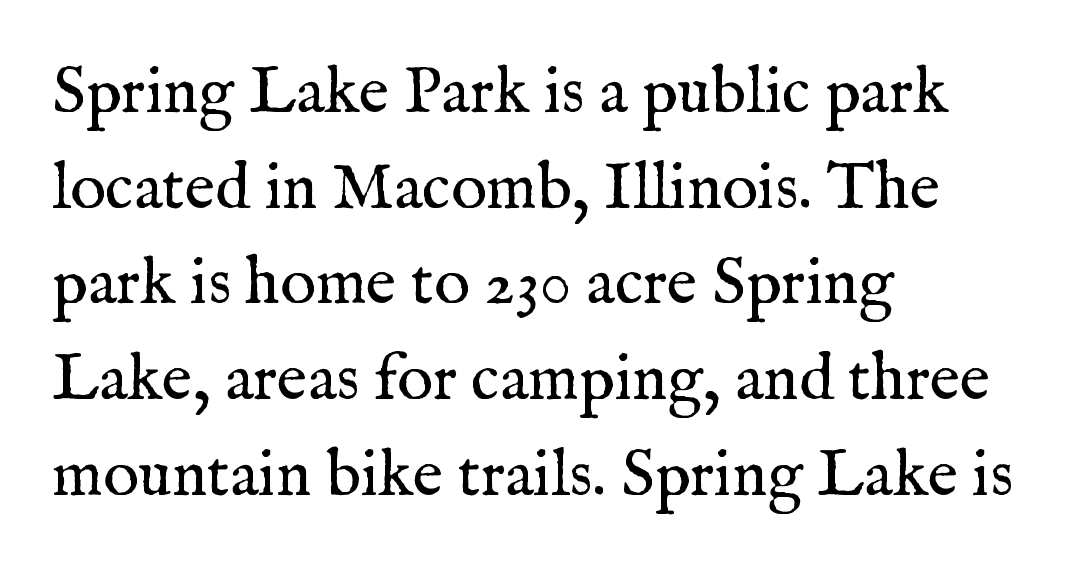
Is the block centered? No — it sits flush against the left margin. The cut favours lightness, reaching ordinary text weight at its darkest. The letters advance in unequal steps, a hallmark of proportional type. This block has exactly the height ordinary leading produces. A typesetter would label this face a serif.
